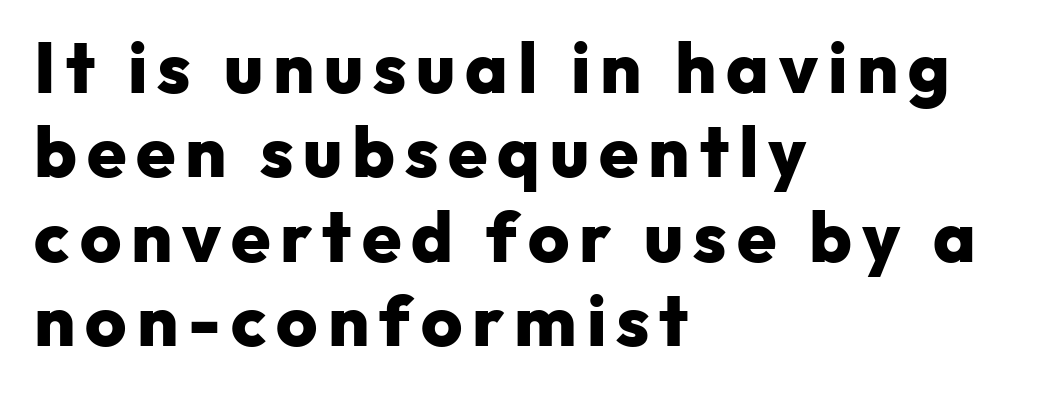
{"serif": "no", "italic": "no", "bold": "yes", "weight": "heavy", "width": "normal", "stroke_contrast": "low", "x_height": "medium", "monospaced": "no", "underline": "no", "align": "left", "line_spacing_ratio": 1.19, "glyph_px": 71}
